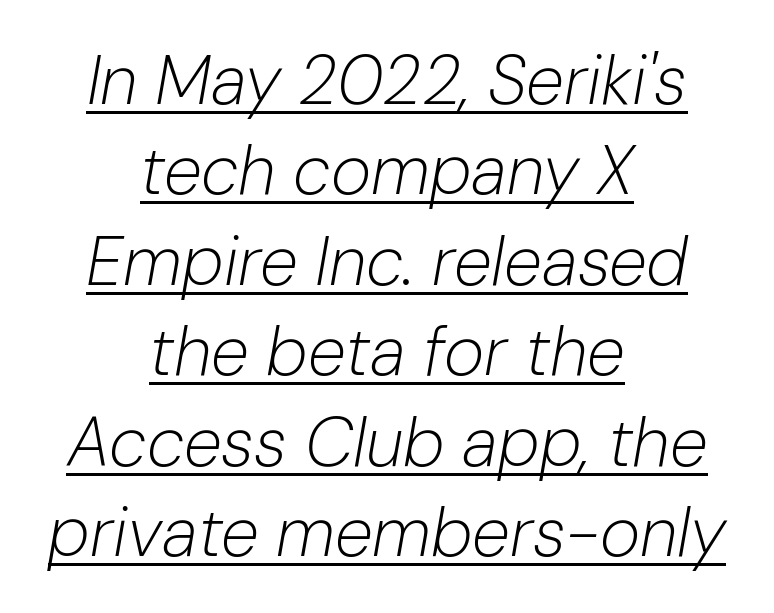
The tracking reads as untouched default to a designer's eye. Compared with typical paragraphs, the rows here are spaced about the same. The paragraph shown floats in the horizontal middle. The typography opts for an oblique posture over an upright one. Is this a fixed-width face? No — the glyphs have proportional, varying widths. Check the space under the baseline: a stroke is drawn there.
